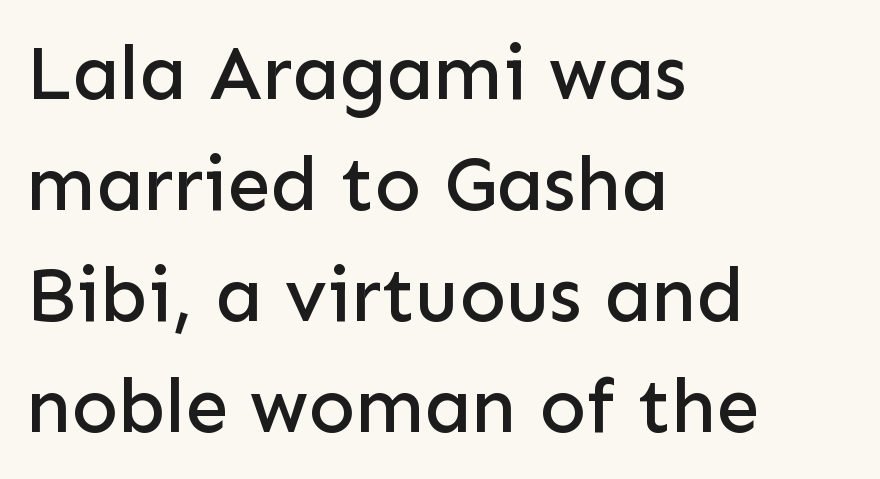
Q: Is the text italic (slanted)? A: No, it is upright.
Q: Is the typeface a serif or a sans-serif typeface? A: Sans-serif.
Q: Is the text underlined? A: No.
Q: How is the paragraph aligned? A: Left-aligned.
Q: Is the spacing between letters normal or unusually wide? A: Normal.
Q: Is the spacing between lines tight, normal or loose? A: Normal.
Q: Width (condensed, normal, or wide)? A: Normal.
Q: Stroke contrast? A: Low.
Q: x-height? A: Medium.
Q: Monospaced? A: No.
